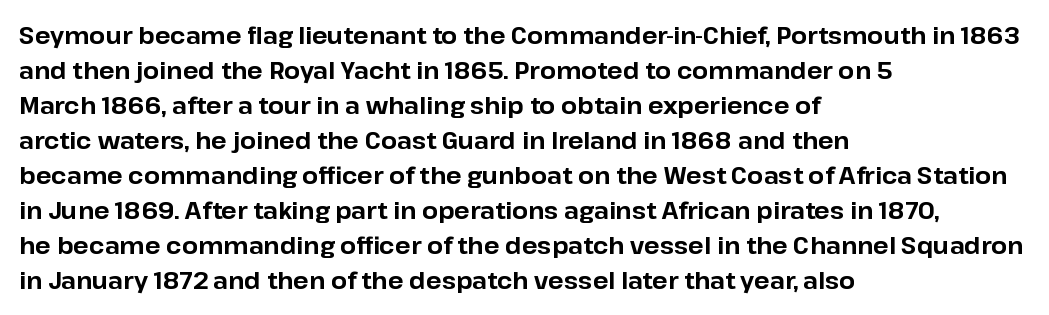
{"italic": "no", "bold": "yes", "underline": "no", "align": "left", "line_spacing": "normal", "line_spacing_ratio": 1.52, "letter_spacing": "normal", "letter_spacing_em": 0.0, "glyph_px": 23}
